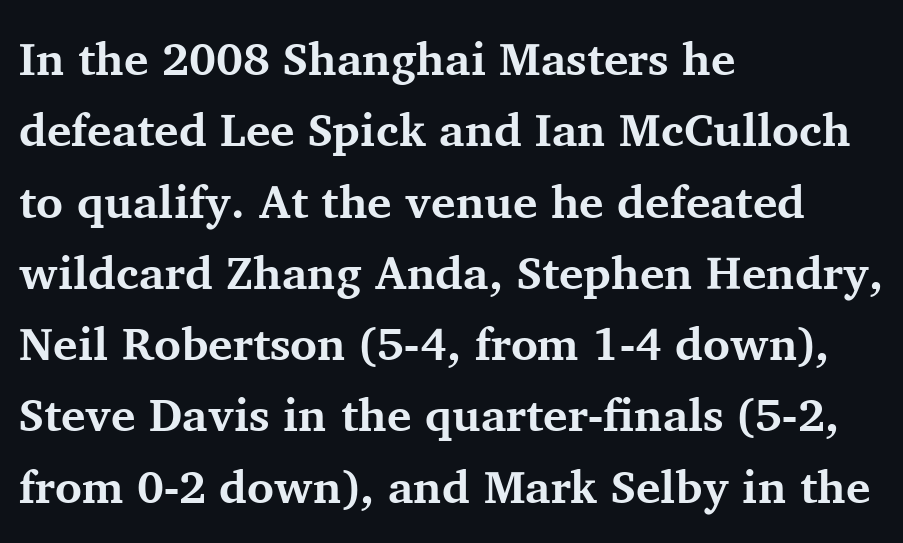
{"serif": "yes", "italic": "no", "bold": "yes", "weight": "bold", "width": "normal", "stroke_contrast": "medium", "x_height": "medium", "monospaced": "no", "underline": "no", "align": "left", "line_spacing": "normal", "line_spacing_ratio": 1.55, "letter_spacing": "normal", "letter_spacing_em": 0.0, "glyph_px": 46}
